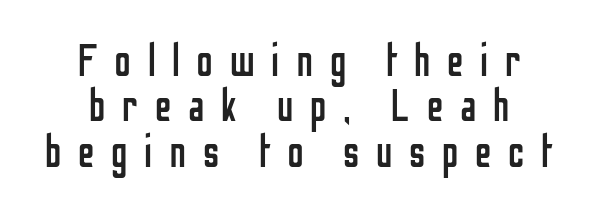
These lines stack symmetrically, like a column narrowing and widening about its center. Does the type have serifs? No, each stem ends abruptly. Varying glyph widths throughout — classic text-font behaviour. Lines of text with bare space underneath.
